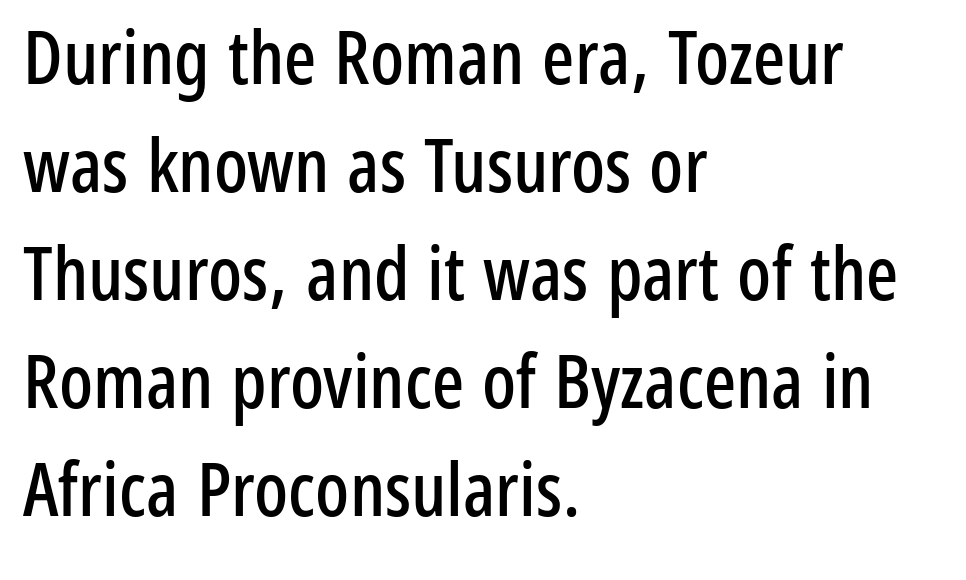
Q: Is the text italic (slanted)? A: No, it is upright.
Q: Is the typeface a serif or a sans-serif typeface? A: Sans-serif.
Q: Is the text underlined? A: No.
Q: How is the paragraph aligned? A: Left-aligned.
Q: Is the spacing between letters normal or unusually wide? A: Normal.
Q: Is the spacing between lines tight, normal or loose? A: Normal.
Q: Width (condensed, normal, or wide)? A: Condensed.
Q: Stroke contrast? A: Low.
Q: x-height? A: Medium.
Q: Monospaced? A: No.
